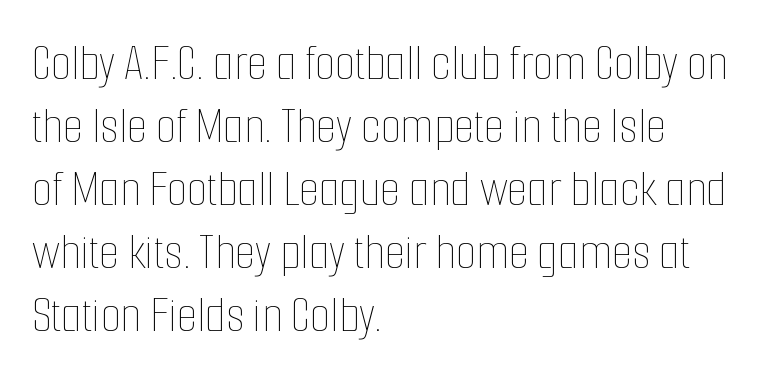
Q: Is the text bold? A: No.
Q: Is the text italic (slanted)? A: No, it is upright.
Q: Is the text underlined? A: No.
Q: How is the paragraph aligned? A: Left-aligned.
Q: Is the spacing between letters normal or unusually wide? A: Normal.
Q: Width (condensed, normal, or wide)? A: Condensed.
Q: Stroke contrast? A: Low.
Q: x-height? A: Medium.
Q: Monospaced? A: No.
